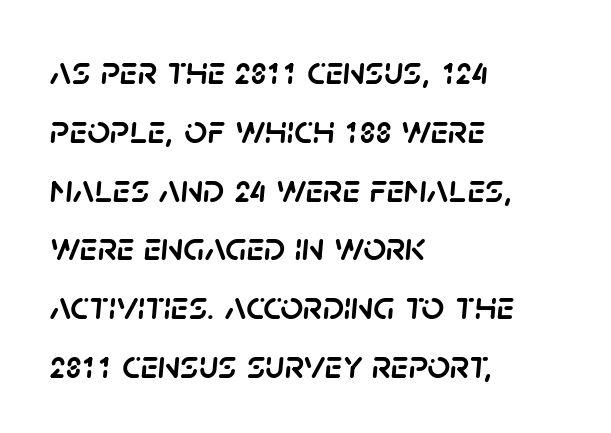
Q: Is the text italic (slanted)? A: Yes, it leans right by about 5 degrees.
Q: Is the text underlined? A: No.
Q: How is the paragraph aligned? A: Left-aligned.
Q: Is the spacing between letters normal or unusually wide? A: Normal.
Q: Is the spacing between lines tight, normal or loose? A: Normal.
Q: Width (condensed, normal, or wide)? A: Normal.
Q: Stroke contrast? A: Low.
Q: x-height? A: Large.
Q: Monospaced? A: No.
